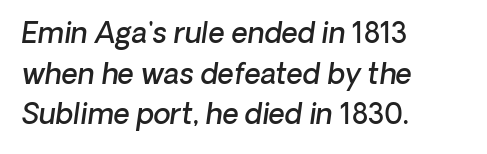
Compared with typical paragraphs, the rows here are spaced about the same. The baseline area is clear. You can tell it's italic because the verticals aren't actually vertical. This sample has the flowing, uneven cadence of proportional lettering.
